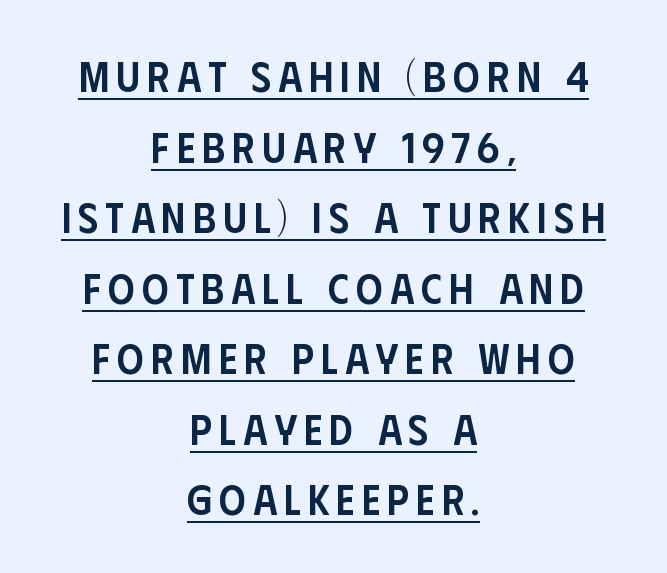
What kind of face is this? One without serifs — a sans. This is roman type, the default non-slanted kind. Stems and bowls a touch heavier than normal — semibold. If you measured baseline to baseline, you'd find a middling distance.
